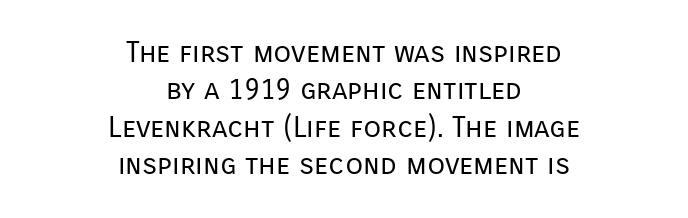
{"serif": "no", "italic": "no", "bold": "no", "weight": "regular", "width": "normal", "stroke_contrast": "low", "x_height": "medium", "monospaced": "no", "underline": "no", "align": "center", "line_spacing": "normal", "line_spacing_ratio": 1.29, "letter_spacing": "normal", "letter_spacing_em": 0.0, "glyph_px": 29}
